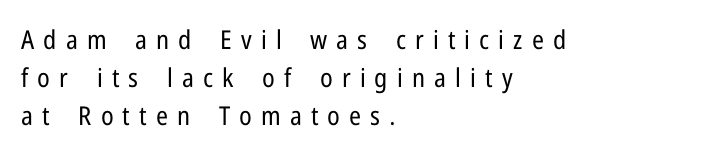
Every stem runs plumb, perpendicular to the baseline. Leftover space on each line is placed entirely after the last word. Observe the wide spacing: letters keep a clear distance from each other. Beneath every word, the page is bare. Think standard paragraph weight, or any step lighter than that. What's the leading like? Ordinary, nothing unusual.
